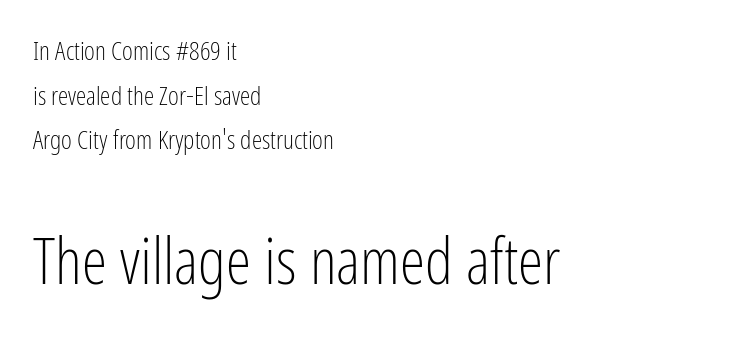
Q: Is the text bold? A: No.
Q: Is the text italic (slanted)? A: No, it is upright.
Q: Is the typeface a serif or a sans-serif typeface? A: Sans-serif.
Q: Is the text underlined? A: No.
Q: How is the paragraph aligned? A: Left-aligned.
Q: Is the spacing between letters normal or unusually wide? A: Normal.
Q: Which block of text is set in a larger size, the first (top) or the second (bottom)? A: The second (bottom) one.
Q: Width (condensed, normal, or wide)? A: Condensed.
Q: Stroke contrast? A: Low.
Q: x-height? A: Medium.
Q: Monospaced? A: No.
